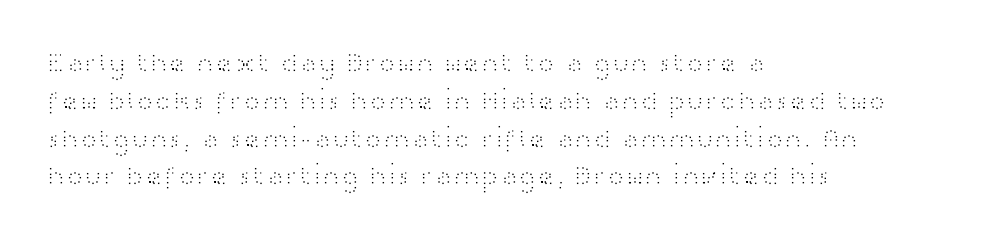
Rendered with straight, roman letterforms. The face used here is a sans, in the tradition of grotesques and geometrics. The font sits on the lighter half of the weight spectrum, regular included. The zone under the glyphs is completely vacant.
